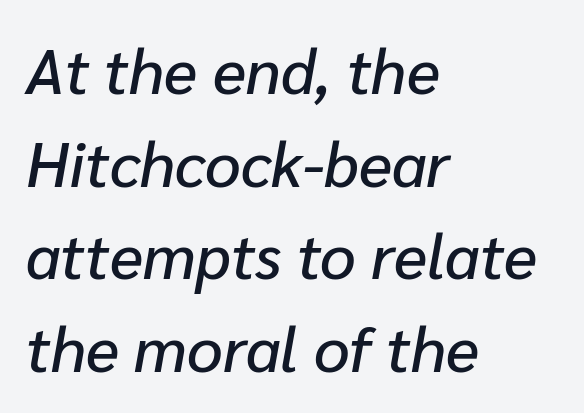
The image shows 63 px text type, italic (leaning right); set left-aligned, normal line spacing (1.47x), normal letter spacing, not underlined; low stroke contrast and a medium x-height.
